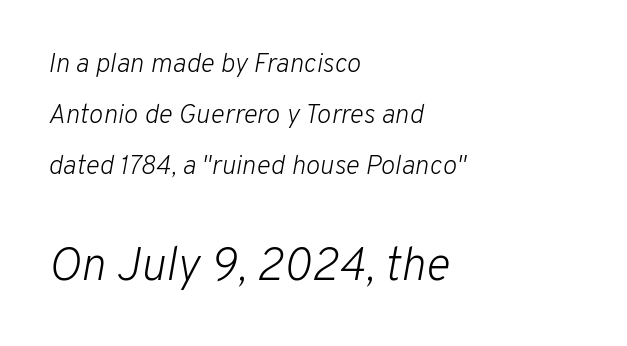
The image shows 47 px light type, italic (leaning right); set left-aligned, line spacing 1.88x, normal letter spacing, not underlined; the second (bottom) block is 1.74x larger; low stroke contrast and a medium x-height.
